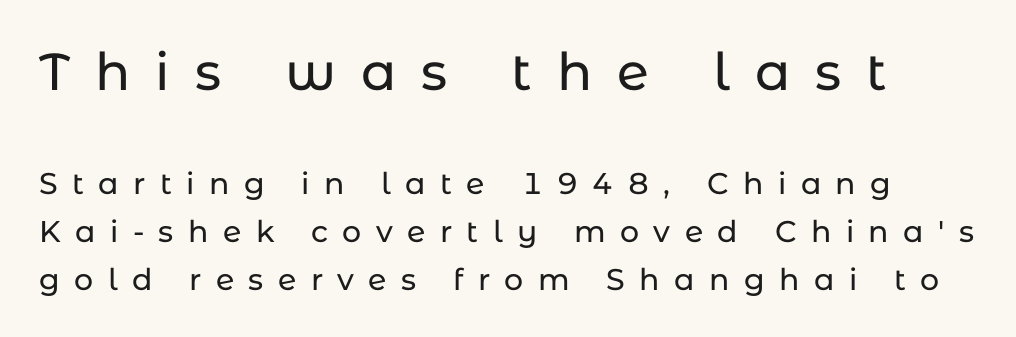
Q: Is the text italic (slanted)? A: No, it is upright.
Q: Is the typeface a serif or a sans-serif typeface? A: Sans-serif.
Q: Is the text underlined? A: No.
Q: Is the spacing between letters normal or unusually wide? A: Unusually wide.
Q: Is the spacing between lines tight, normal or loose? A: Normal.
Q: Which block of text is set in a larger size, the first (top) or the second (bottom)? A: The first (top) one.
Q: Width (condensed, normal, or wide)? A: Normal.
Q: Stroke contrast? A: Low.
Q: x-height? A: Medium.
Q: Monospaced? A: No.
